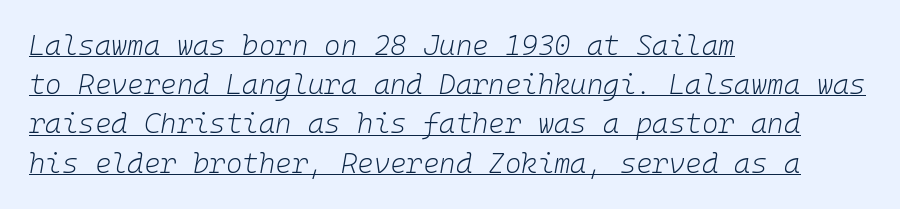
Q: Is the text bold? A: No.
Q: Is the text italic (slanted)? A: Yes, it leans right by about 10 degrees.
Q: Is the text underlined? A: Yes.
Q: How is the paragraph aligned? A: Left-aligned.
Q: Is the spacing between letters normal or unusually wide? A: Normal.
Q: Is the spacing between lines tight, normal or loose? A: Normal.
Q: Width (condensed, normal, or wide)? A: Normal.
Q: Stroke contrast? A: Low.
Q: x-height? A: Medium.
Q: Monospaced? A: Yes.
